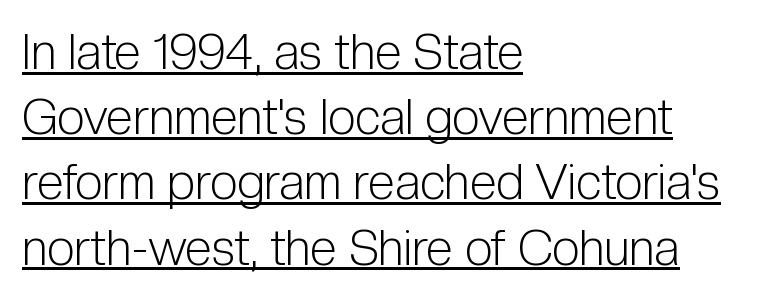
The image shows 49 px light, condensed sans-serif type, upright; set left-aligned, normal line spacing (1.33x), normal letter spacing, underlined; low stroke contrast and a medium x-height.
